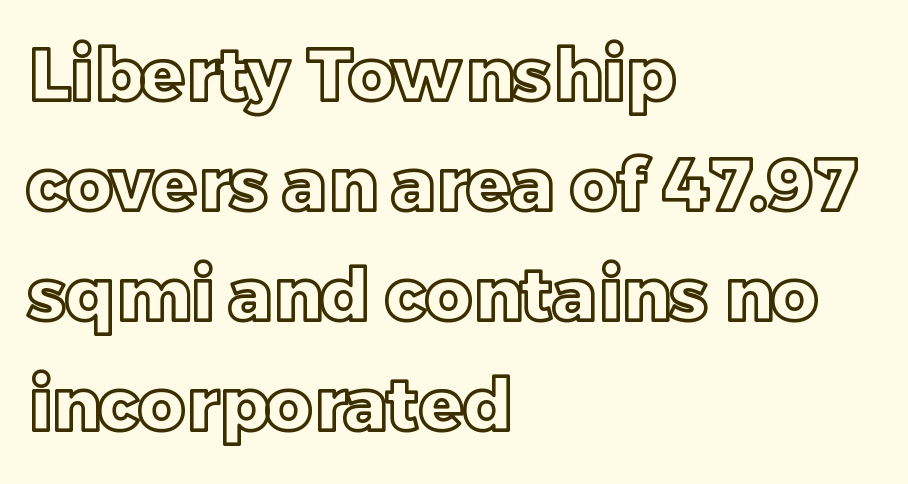
The image shows 72 px text type, upright; set left-aligned, normal line spacing (1.53x), normal letter spacing, not underlined; a large x-height.
